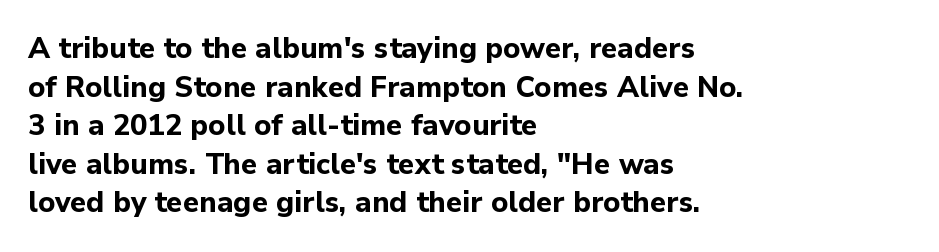
Words appear dense and cohesive because spacing is normal. Vertical strokes here are truly vertical. This is heavy type, rendered in bold. Proportional: the letters do not fall into vertical columns. The type family on display is of the sans-serif kind.
